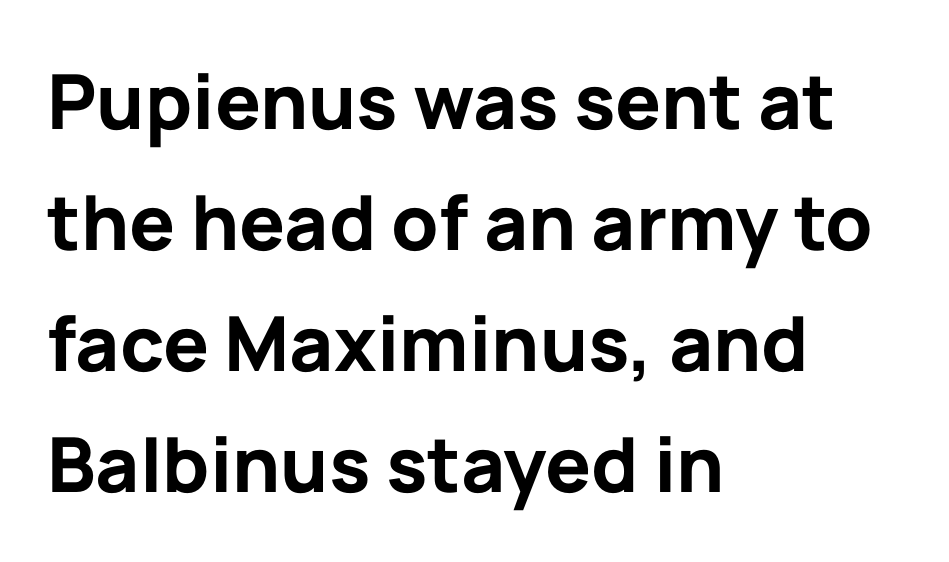
{"serif": "no", "italic": "no", "bold": "yes", "weight": "bold", "width": "normal", "stroke_contrast": "low", "x_height": "medium", "monospaced": "no", "underline": "no", "align": "left", "line_spacing": "normal", "line_spacing_ratio": 1.59, "letter_spacing": "normal", "letter_spacing_em": 0.0, "glyph_px": 76}
